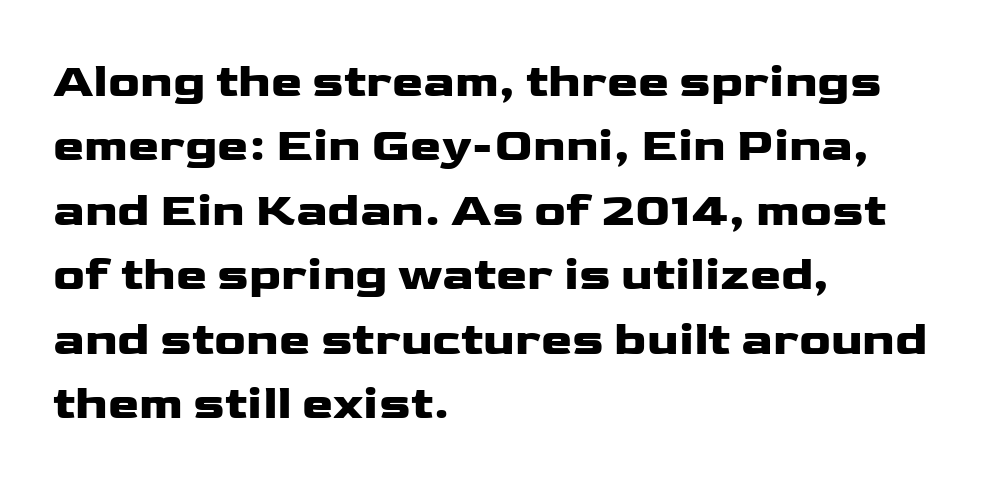
The image shows 47 px heavy, wide sans-serif type, upright; set left-aligned, normal line spacing (1.37x), normal letter spacing, not underlined; low stroke contrast and a medium x-height.
